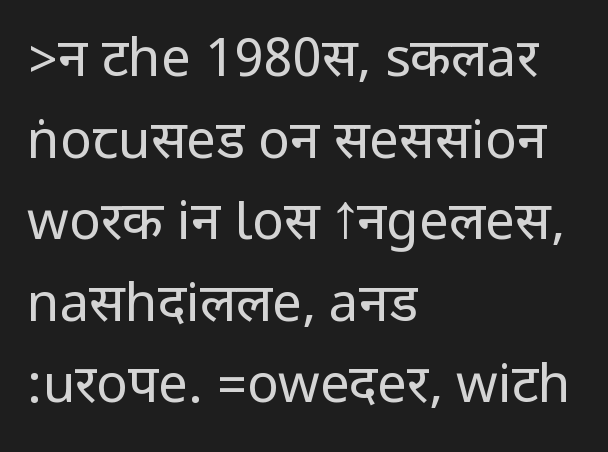
{"serif": "no", "italic": "no", "bold": "no", "weight": "regular", "width": "condensed", "stroke_contrast": "low", "underline": "no", "align": "left", "line_spacing": "normal", "line_spacing_ratio": 1.54, "letter_spacing": "normal", "letter_spacing_em": 0.0, "glyph_px": 53}
